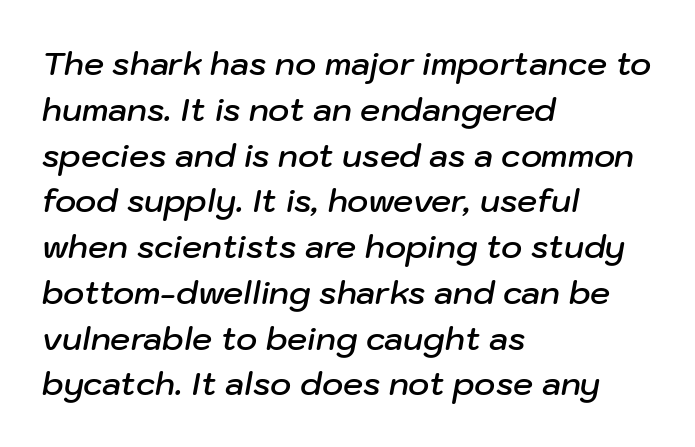
Q: Is the text bold? A: Semi-bold.
Q: Is the text italic (slanted)? A: Yes, it leans right by about 10 degrees.
Q: Is the text underlined? A: No.
Q: How is the paragraph aligned? A: Left-aligned.
Q: Is the spacing between letters normal or unusually wide? A: Normal.
Q: Is the spacing between lines tight, normal or loose? A: Normal.
Q: Width (condensed, normal, or wide)? A: Normal.
Q: Stroke contrast? A: Low.
Q: x-height? A: Medium.
Q: Monospaced? A: No.
